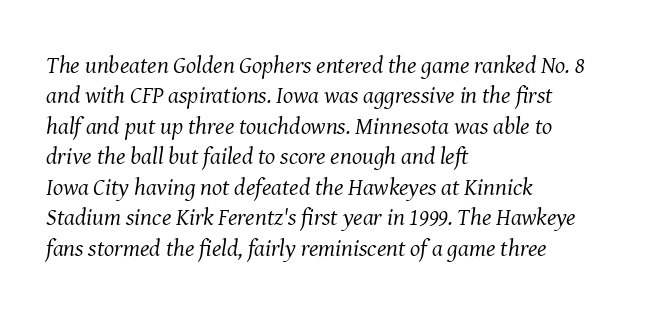
The image shows 24 px text type, italic (leaning right); set left-aligned, normal line spacing (1.27x), normal letter spacing, not underlined.
